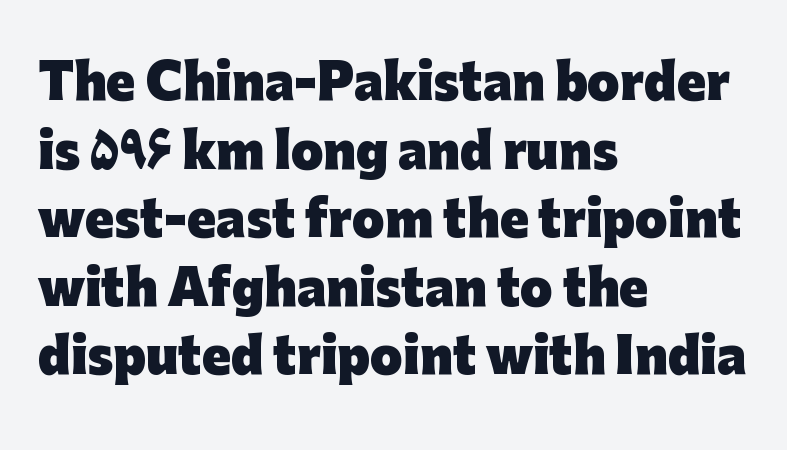
Q: Is the text bold? A: Yes.
Q: Is the text italic (slanted)? A: No, it is upright.
Q: Is the typeface a serif or a sans-serif typeface? A: Sans-serif.
Q: Is the text underlined? A: No.
Q: How is the paragraph aligned? A: Left-aligned.
Q: Is the spacing between letters normal or unusually wide? A: Normal.
Q: Is the spacing between lines tight, normal or loose? A: Normal.
Q: Width (condensed, normal, or wide)? A: Normal.
Q: Stroke contrast? A: Low.
Q: x-height? A: Medium.
Q: Monospaced? A: No.
